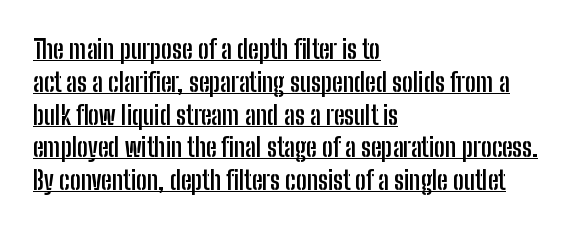
{"italic": "no", "bold": "yes", "underline": "yes", "align": "left", "line_spacing": "normal", "line_spacing_ratio": 1.26, "letter_spacing": "normal", "letter_spacing_em": 0.0, "glyph_px": 26}
